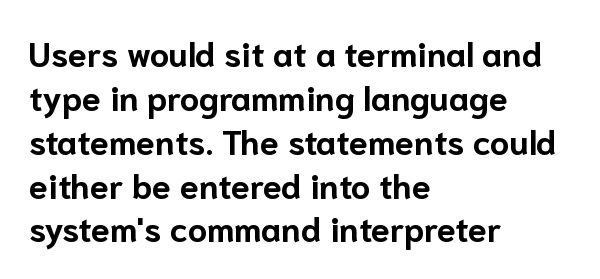
Q: Is the text bold? A: Yes.
Q: Is the text italic (slanted)? A: No, it is upright.
Q: Is the typeface a serif or a sans-serif typeface? A: Sans-serif.
Q: Is the text underlined? A: No.
Q: How is the paragraph aligned? A: Left-aligned.
Q: Is the spacing between letters normal or unusually wide? A: Normal.
Q: Is the spacing between lines tight, normal or loose? A: Normal.
Q: Width (condensed, normal, or wide)? A: Normal.
Q: Stroke contrast? A: Low.
Q: x-height? A: Medium.
Q: Monospaced? A: No.
